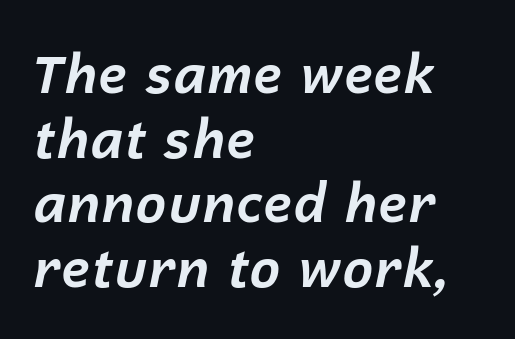
The image shows 53 px bold type, italic (leaning right); set left-aligned, line spacing 1.22x, normal letter spacing, not underlined; low stroke contrast and a medium x-height.
